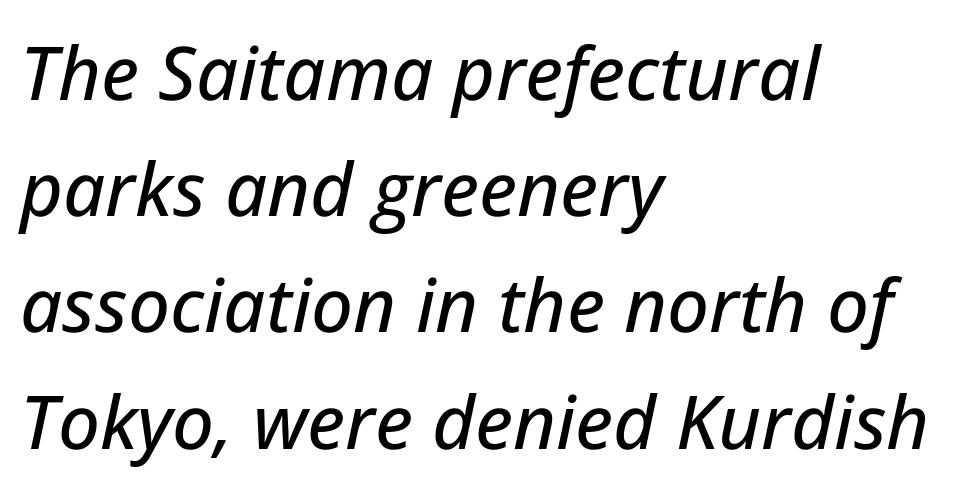
The image shows 74 px text type, italic (leaning right); set left-aligned, normal line spacing (1.57x), normal letter spacing, not underlined; low stroke contrast and a medium x-height.
